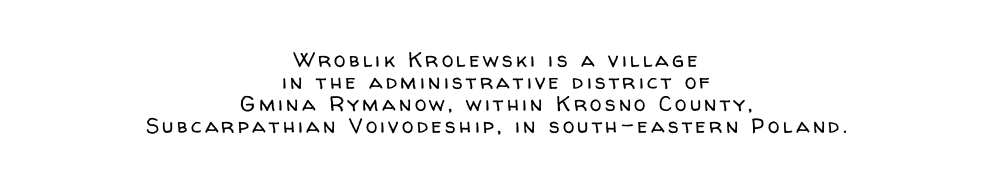
Q: Is the text bold? A: No.
Q: Is the text italic (slanted)? A: No, it is upright.
Q: Is the text underlined? A: No.
Q: How is the paragraph aligned? A: Centered.
Q: Is the spacing between lines tight, normal or loose? A: Tight.
